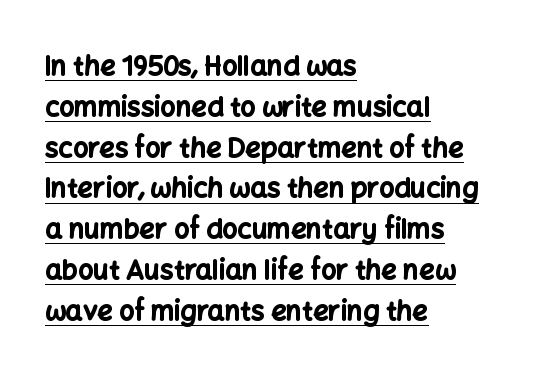
The image shows 27 px bold type, upright; set left-aligned, normal line spacing (1.51x), normal letter spacing, underlined.
